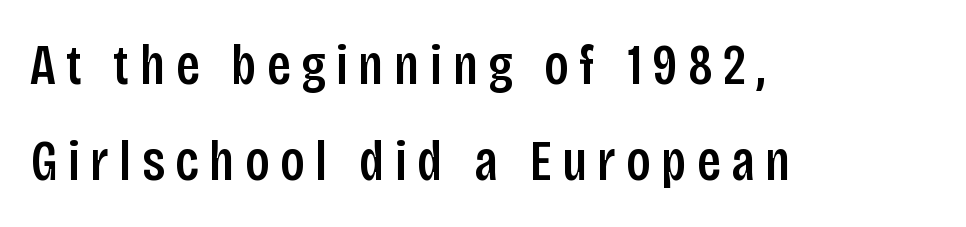
{"serif": "no", "italic": "no", "bold": "semi", "weight": "semibold", "width": "condensed", "stroke_contrast": "low", "x_height": "large", "monospaced": "no", "underline": "no", "align": "left", "line_spacing": "normal", "line_spacing_ratio": 1.69, "glyph_px": 57}
